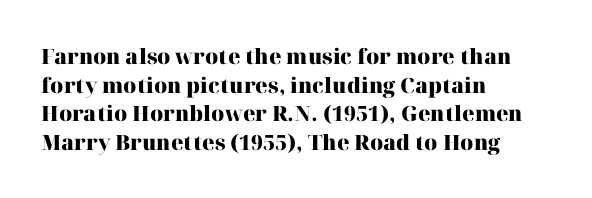
{"italic": "no", "bold": "yes", "underline": "no", "align": "left", "line_spacing": "normal", "line_spacing_ratio": 1.36, "letter_spacing": "normal", "letter_spacing_em": 0.0, "glyph_px": 21}
